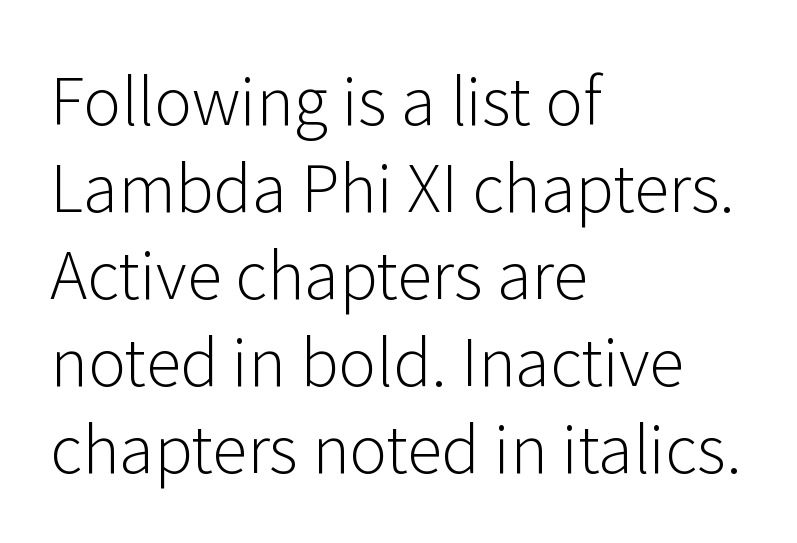
{"serif": "no", "italic": "no", "bold": "no", "weight": "light", "width": "normal", "stroke_contrast": "low", "x_height": "medium", "monospaced": "no", "underline": "no", "align": "left", "line_spacing": "normal", "line_spacing_ratio": 1.36, "letter_spacing": "normal", "letter_spacing_em": 0.0, "glyph_px": 64}
